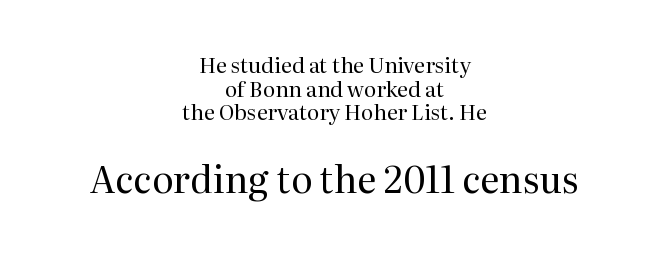
The rendering keeps characters at their native spacing. This layout puts the modest block above and the oversized block below. The lettering holds an erect, upright posture throughout. Underlining? Definitely not there.
